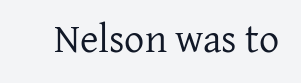
Q: Is the text bold? A: No.
Q: Is the text italic (slanted)? A: No, it is upright.
Q: Is the typeface a serif or a sans-serif typeface? A: Serif.
Q: Is the text underlined? A: No.
Q: Is the spacing between letters normal or unusually wide? A: Normal.
Q: Width (condensed, normal, or wide)? A: Normal.
Q: Stroke contrast? A: Low.
Q: x-height? A: Medium.
Q: Monospaced? A: No.
